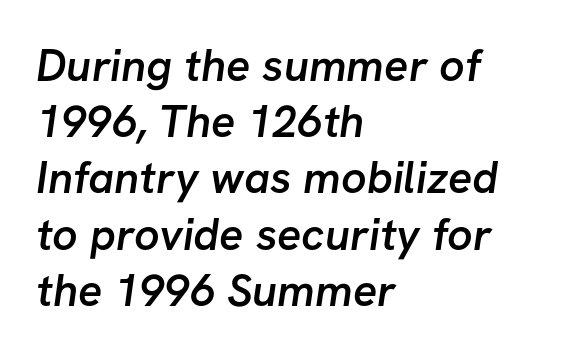
{"serif": "no", "bold": "semi", "weight": "semibold", "width": "normal", "stroke_contrast": "low", "x_height": "medium", "monospaced": "no", "underline": "no", "align": "left", "line_spacing": "normal", "line_spacing_ratio": 1.25, "letter_spacing": "normal", "letter_spacing_em": 0.0, "glyph_px": 45}
